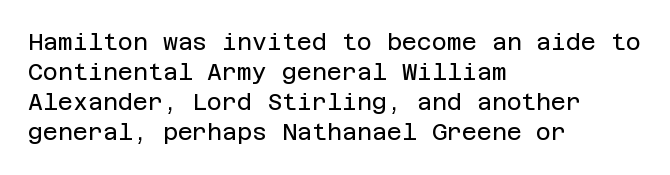
Q: Is the text bold? A: No.
Q: Is the text italic (slanted)? A: No, it is upright.
Q: Is the text underlined? A: No.
Q: How is the paragraph aligned? A: Left-aligned.
Q: Is the spacing between letters normal or unusually wide? A: Normal.
Q: Is the spacing between lines tight, normal or loose? A: Normal.
